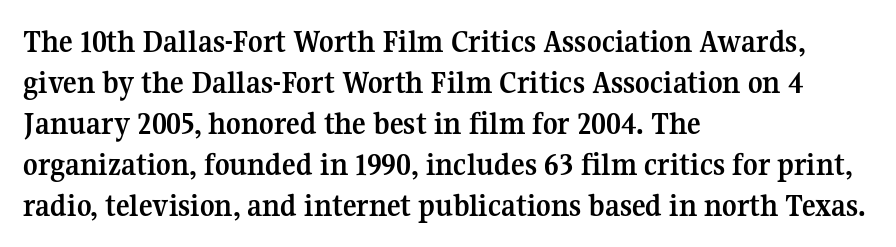
Q: Is the text bold? A: Yes.
Q: Is the text italic (slanted)? A: No, it is upright.
Q: Is the typeface a serif or a sans-serif typeface? A: Serif.
Q: Is the text underlined? A: No.
Q: How is the paragraph aligned? A: Left-aligned.
Q: Is the spacing between letters normal or unusually wide? A: Normal.
Q: Is the spacing between lines tight, normal or loose? A: Normal.
Q: Width (condensed, normal, or wide)? A: Normal.
Q: Stroke contrast? A: Medium.
Q: x-height? A: Medium.
Q: Monospaced? A: No.
